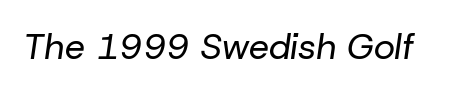
The image shows 36 px regular-weight type, italic (leaning right); set normal letter spacing, not underlined; low stroke contrast and a medium x-height.
